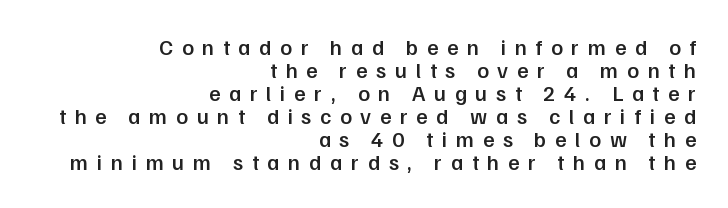
Q: Is the text bold? A: Semi-bold.
Q: Is the text italic (slanted)? A: No, it is upright.
Q: Is the text underlined? A: No.
Q: How is the paragraph aligned? A: Right-aligned.
Q: Is the spacing between letters normal or unusually wide? A: Unusually wide.
Q: Is the spacing between lines tight, normal or loose? A: Tight.
